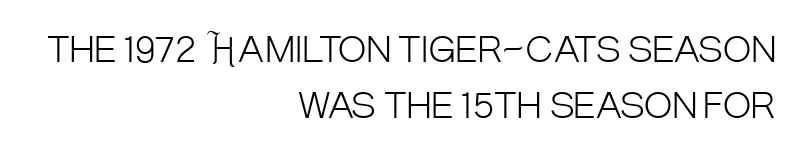
There is no visible air inserted between adjacent glyphs. A typesetter would call this proportional, since set widths differ per character. The passage shown is not bold in any degree. The zone under the glyphs is completely vacant.
